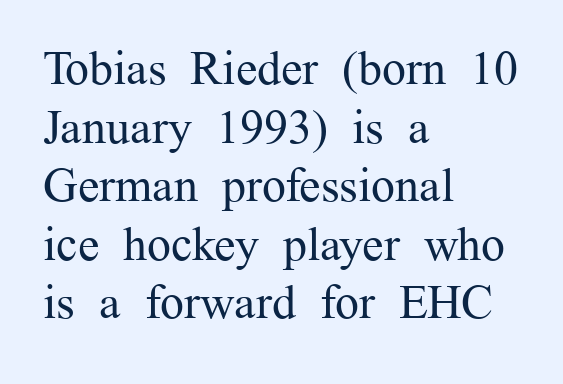
The image shows 48 px regular-weight serif type, upright; set left-aligned, line spacing 1.22x, normal letter spacing, not underlined; medium stroke contrast and a medium x-height.
